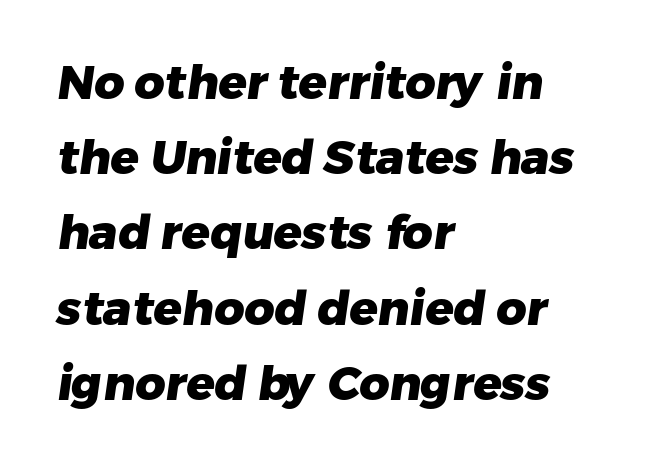
Q: Is the text bold? A: Yes.
Q: Is the typeface a serif or a sans-serif typeface? A: Sans-serif.
Q: Is the text underlined? A: No.
Q: How is the paragraph aligned? A: Left-aligned.
Q: Is the spacing between letters normal or unusually wide? A: Normal.
Q: Is the spacing between lines tight, normal or loose? A: Normal.
Q: Width (condensed, normal, or wide)? A: Normal.
Q: Stroke contrast? A: Low.
Q: x-height? A: Medium.
Q: Monospaced? A: No.
